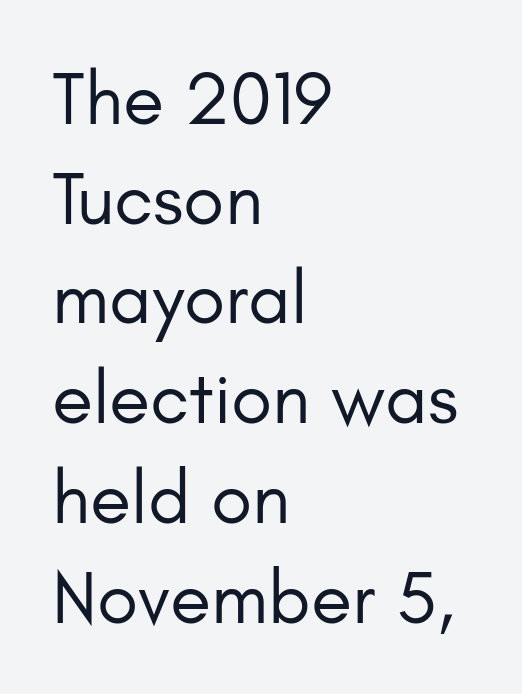
{"serif": "no", "italic": "no", "bold": "no", "weight": "regular", "width": "normal", "stroke_contrast": "low", "x_height": "small", "monospaced": "no", "underline": "no", "align": "left", "line_spacing": "normal", "line_spacing_ratio": 1.33, "letter_spacing": "normal", "letter_spacing_em": 0.0, "glyph_px": 75}
